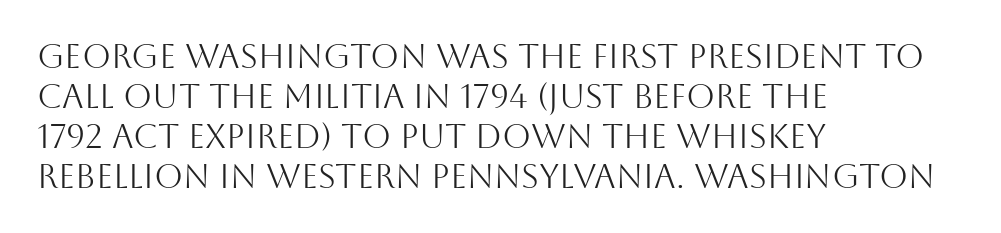
Is the letter spacing exaggerated? No — it looks like the ordinary default. This is roman type, the default non-slanted kind. This rendering uses left alignment, leaving the right contour irregular. Underlining? Definitely not there. Looks like regular typesetting: each glyph gets only the width it needs.
